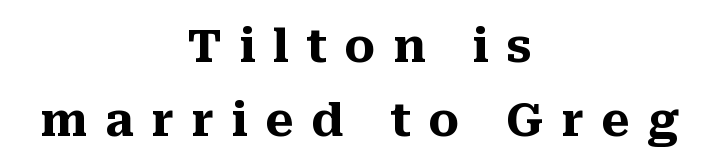
Is this a fixed-width face? No — the glyphs have proportional, varying widths. Compared with typical body copy, the letter spacing here is much looser. Posture: upright roman. Beneath every word, the page is bare. The characters look thick and weighty, a clear bold. In CSS terms this would be text-align: center.
